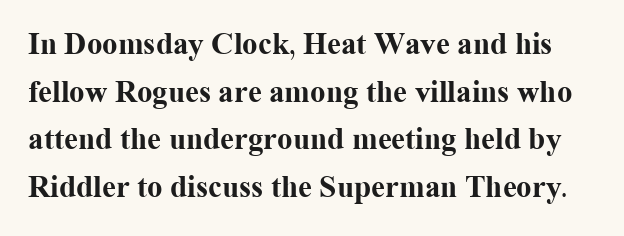
{"serif": "yes", "italic": "no", "bold": "yes", "weight": "bold", "width": "normal", "stroke_contrast": "medium", "x_height": "medium", "monospaced": "no", "underline": "no", "line_spacing": "normal", "line_spacing_ratio": 1.54, "letter_spacing": "normal", "letter_spacing_em": 0.0, "glyph_px": 31}
